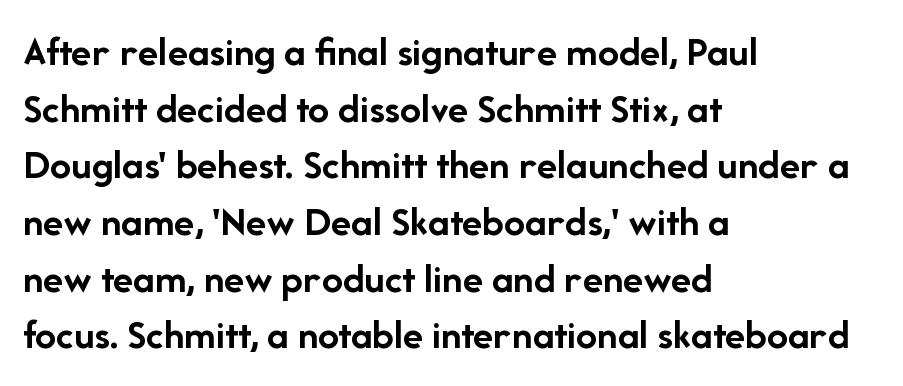
{"serif": "no", "italic": "no", "bold": "yes", "weight": "semibold", "width": "normal", "stroke_contrast": "low", "x_height": "medium", "monospaced": "no", "underline": "no", "align": "left", "line_spacing": "normal", "line_spacing_ratio": 1.35, "letter_spacing": "normal", "letter_spacing_em": 0.0, "glyph_px": 42}
